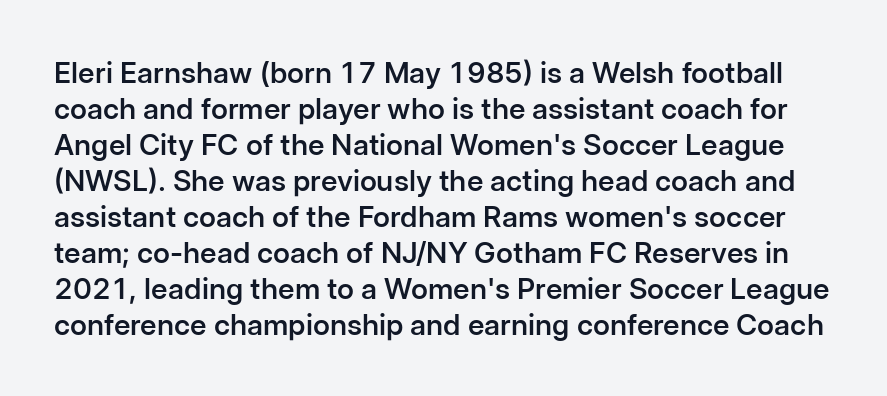
{"serif": "no", "italic": "no", "bold": "semi", "weight": "semibold", "width": "normal", "stroke_contrast": "low", "x_height": "medium", "monospaced": "no", "underline": "no", "line_spacing_ratio": 1.24, "letter_spacing": "normal", "letter_spacing_em": 0.0, "glyph_px": 29}
